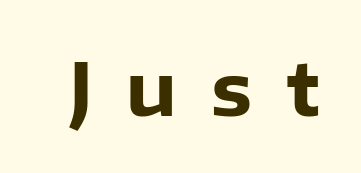
Posture: straight, roman, zero tilt. This sample uses expanded letter spacing, leaving extra air between glyphs. Each letter's strokes conclude bluntly, with no projecting serifs. Summary of weight: heavy, a full bold. Has an underline been added? It has not.
